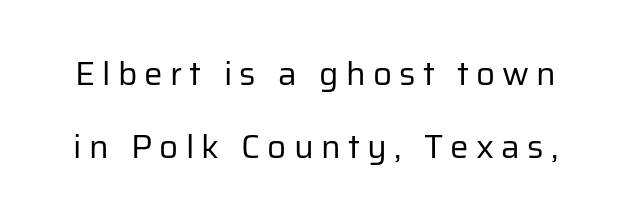
Just letters on the line, the space beneath them empty. Summary of weight: not heavy and not bold. Short note: letters widely spaced. The type sits square on the baseline with zero lean.
